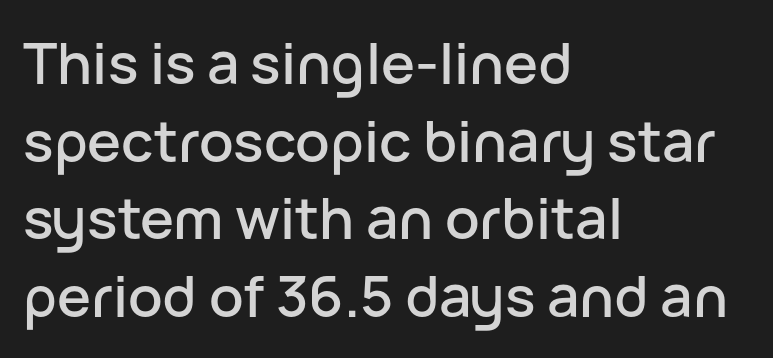
{"serif": "no", "italic": "no", "width": "normal", "stroke_contrast": "low", "x_height": "medium", "monospaced": "no", "underline": "no", "align": "left", "line_spacing": "normal", "line_spacing_ratio": 1.36, "letter_spacing": "normal", "letter_spacing_em": 0.0, "glyph_px": 57}
